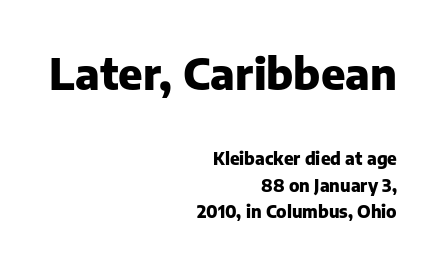
The rendering keeps characters at their native spacing. The type sits square on the baseline with zero lean. This rendering employs a face without finishing strokes, i.e., a sans-serif. The face used here has the dense, thick strokes of a bold. The typesetter chose a ragged-left arrangement here.
